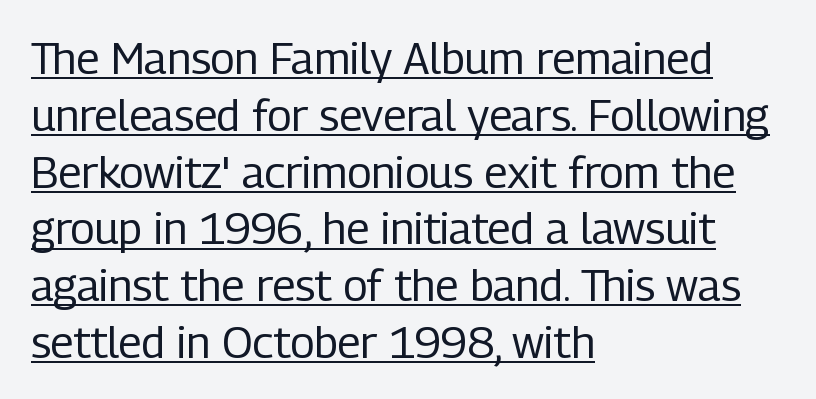
The cut favours lightness, reaching ordinary text weight at its darkest. Casual observation: everything's shoved over to the left. Varying glyph widths throughout — classic text-font behaviour. Serif or sans? Sans — the stroke terminals are bare.
